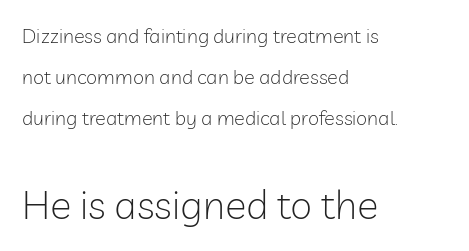
Classification — sans serif. The designer gave the closing block more size than the opening block. Compared with typical paragraphs, the rows here are farther apart. The passage is arranged the way most books set body copy — flush left. Nothing heavy about these letters — not bold at all. Here the designer chose a conventional face with non-uniform glyph widths.
